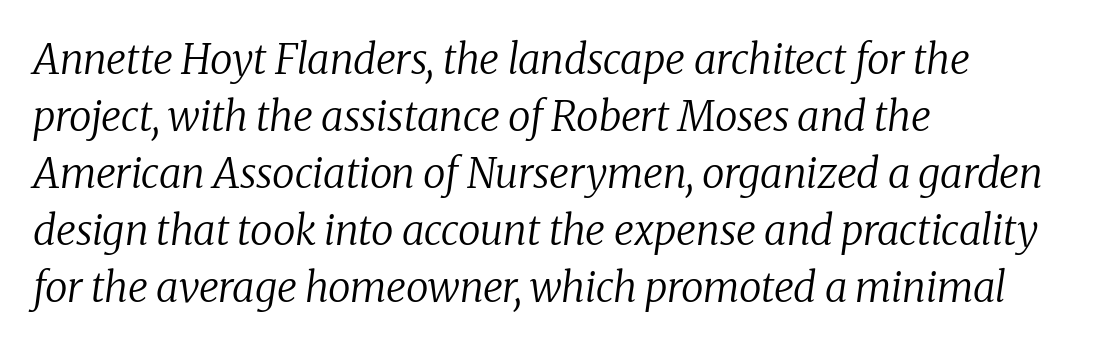
Q: Is the text bold? A: No.
Q: Is the text italic (slanted)? A: Yes, it leans right by about 8 degrees.
Q: Is the typeface a serif or a sans-serif typeface? A: Serif.
Q: Is the text underlined? A: No.
Q: How is the paragraph aligned? A: Left-aligned.
Q: Is the spacing between letters normal or unusually wide? A: Normal.
Q: Is the spacing between lines tight, normal or loose? A: Normal.
Q: Width (condensed, normal, or wide)? A: Normal.
Q: Stroke contrast? A: Low.
Q: x-height? A: Medium.
Q: Monospaced? A: No.
